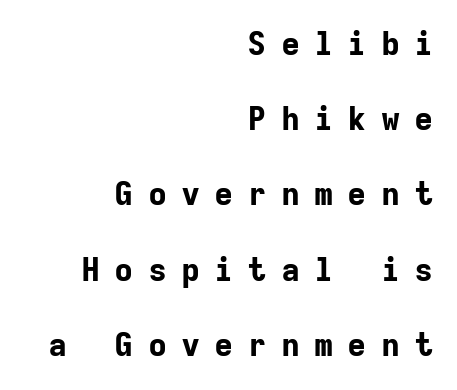
{"serif": "no", "italic": "no", "bold": "yes", "weight": "bold", "width": "normal", "stroke_contrast": "low", "x_height": "medium", "monospaced": "yes", "underline": "no", "align": "right", "line_spacing": "loose", "line_spacing_ratio": 2.35, "letter_spacing": "wide", "letter_spacing_em": 0.44, "glyph_px": 32}
